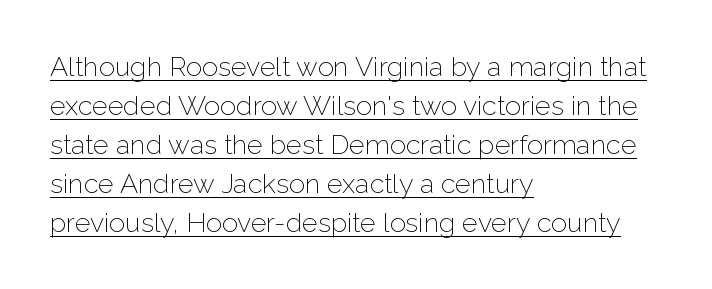
{"italic": "no", "bold": "no", "underline": "yes", "align": "left", "line_spacing": "normal", "line_spacing_ratio": 1.44, "letter_spacing": "normal", "letter_spacing_em": 0.0, "glyph_px": 27}
